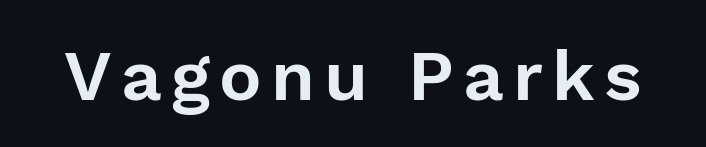
Q: Is the text italic (slanted)? A: No, it is upright.
Q: Is the typeface a serif or a sans-serif typeface? A: Sans-serif.
Q: Is the text underlined? A: No.
Q: Width (condensed, normal, or wide)? A: Normal.
Q: Stroke contrast? A: Low.
Q: x-height? A: Medium.
Q: Monospaced? A: No.
